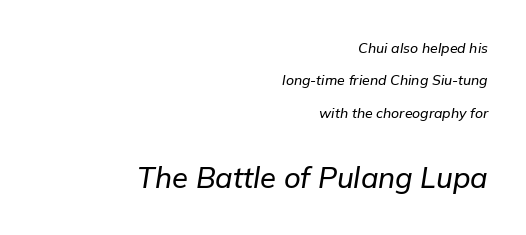
{"italic": "yes", "lean": "right", "slant_degrees": 9, "width": "normal", "stroke_contrast": "low", "x_height": "medium", "monospaced": "no", "underline": "no", "align": "right", "line_spacing": "loose", "line_spacing_ratio": 2.31, "letter_spacing": "normal", "letter_spacing_em": 0.0, "larger_block": "second", "size_ratio": 2.07, "glyph_px": 29}
